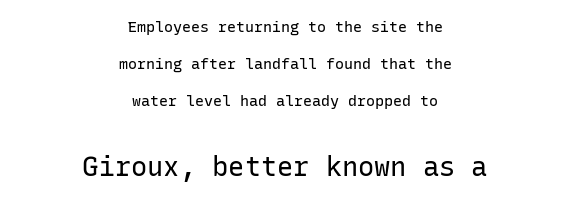
The emphasis by scale lands on block number two, below. If you drew a line through each stem, it would be perfectly vertical. The glyphs are unaccompanied by any horizontal stroke below them. A typesetter would call this leading open, well beyond the default. There is no visible air inserted between adjacent glyphs. These lines stack symmetrically, like a column narrowing and widening about its center.
